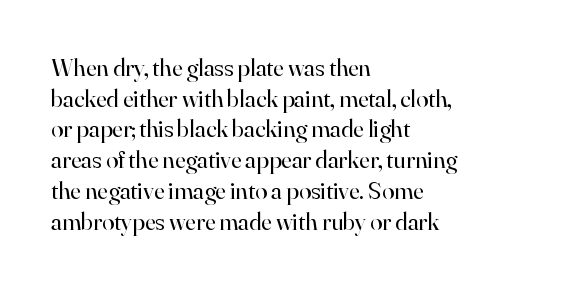
Q: Is the text bold? A: No.
Q: Is the text italic (slanted)? A: No, it is upright.
Q: Is the text underlined? A: No.
Q: How is the paragraph aligned? A: Left-aligned.
Q: Is the spacing between letters normal or unusually wide? A: Normal.
